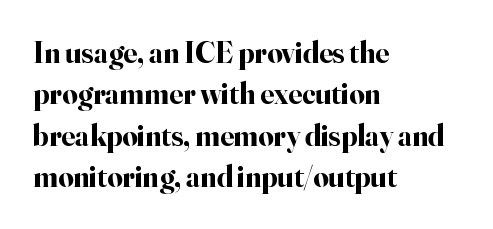
{"serif": "yes", "italic": "no", "bold": "yes", "weight": "bold", "width": "normal", "stroke_contrast": "high", "x_height": "small", "monospaced": "no", "underline": "no", "align": "left", "line_spacing": "normal", "line_spacing_ratio": 1.38, "letter_spacing": "normal", "letter_spacing_em": 0.0, "glyph_px": 30}
